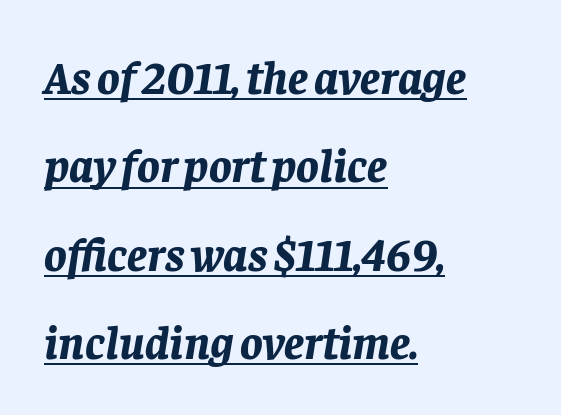
Every character sits at an angle, as italics do. Each letter keeps its own natural width here, so spacing adapts to shape. I'd describe the lettering as bold — thick and assertive. A typographer would call this underscored text. Teacher's note: observe the even left margin — that is flush-left alignment.
